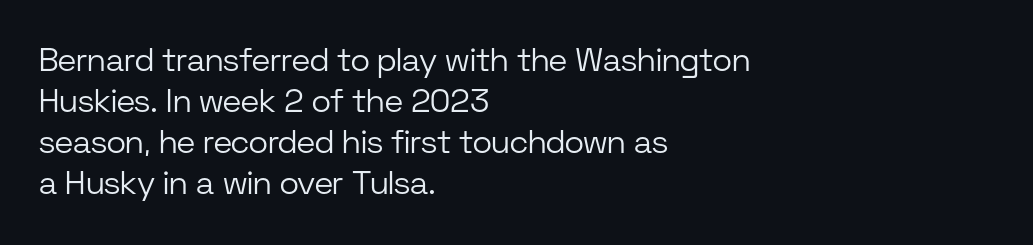
Visually the block forms a straight wall on the left and a jagged coastline on the right. Varying glyph widths throughout — classic text-font behaviour. If you drew a line through each stem, it would be perfectly vertical. These lines keep a tight, regular rhythm from letter to letter.
